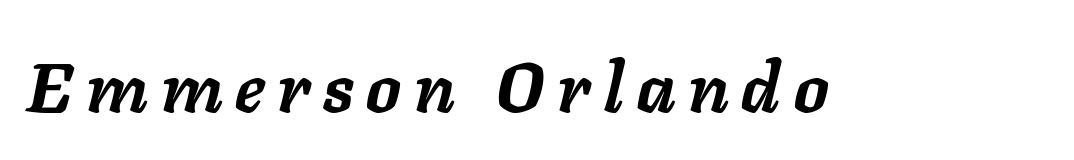
The image shows 69 px semibold type, italic (leaning right); set not underlined; low stroke contrast and a medium x-height.
